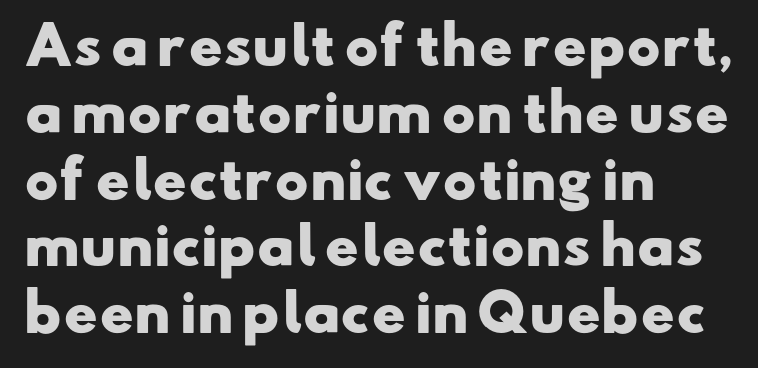
The image shows 51 px heavy, wide sans-serif type; set left-aligned, normal line spacing (1.31x), normal letter spacing, not underlined; low stroke contrast and a small x-height.
